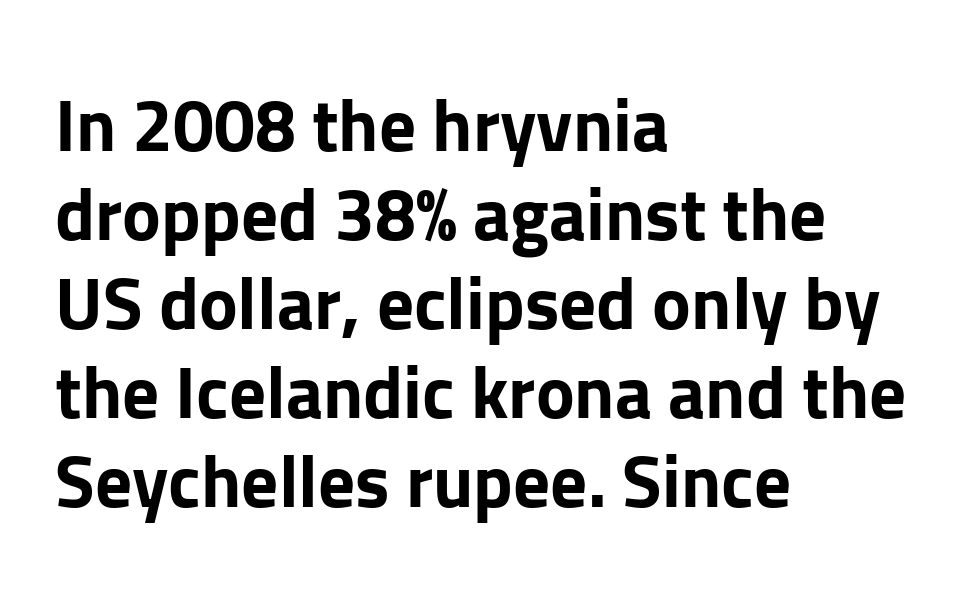
{"serif": "no", "italic": "no", "bold": "yes", "weight": "bold", "width": "normal", "stroke_contrast": "low", "x_height": "medium", "monospaced": "no", "underline": "no", "align": "left", "line_spacing_ratio": 1.22, "letter_spacing": "normal", "letter_spacing_em": 0.0, "glyph_px": 73}
